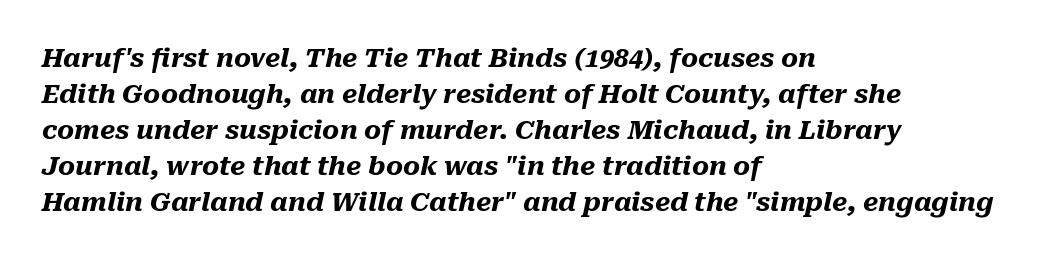
The image shows 26 px bold type, italic (leaning right); set left-aligned, normal line spacing (1.38x), normal letter spacing, not underlined.
